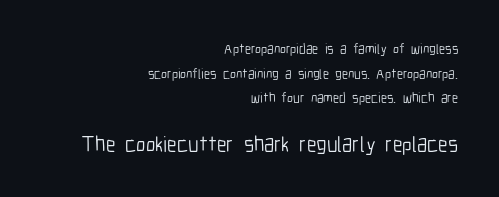
{"italic": "no", "bold": "no", "underline": "no", "align": "right", "line_spacing_ratio": 1.76, "letter_spacing": "normal", "letter_spacing_em": 0.0, "larger_block": "second", "size_ratio": 1.57, "glyph_px": 22}
